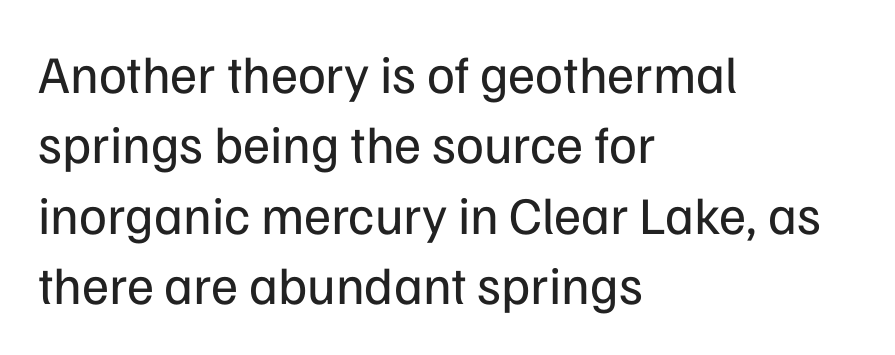
The image shows 53 px regular-weight sans-serif type, upright; set left-aligned, normal line spacing (1.33x), normal letter spacing, not underlined; low stroke contrast and a medium x-height.
